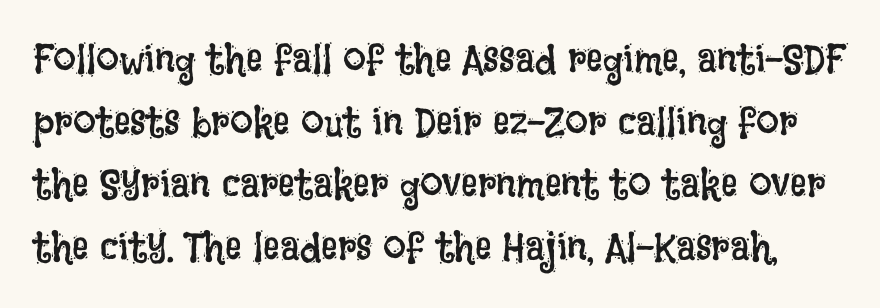
{"italic": "no", "bold": "no", "weight": "regular", "width": "condensed", "stroke_contrast": "low", "x_height": "large", "monospaced": "no", "underline": "no", "line_spacing": "normal", "line_spacing_ratio": 1.53, "letter_spacing": "normal", "letter_spacing_em": 0.0, "glyph_px": 41}
